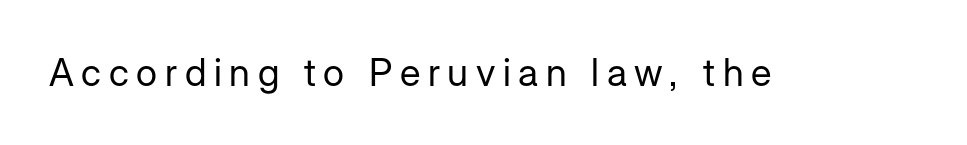
The image shows 38 px regular-weight sans-serif type, upright; set unusually wide letter spacing (+0.2 em), not underlined; low stroke contrast and a medium x-height.
